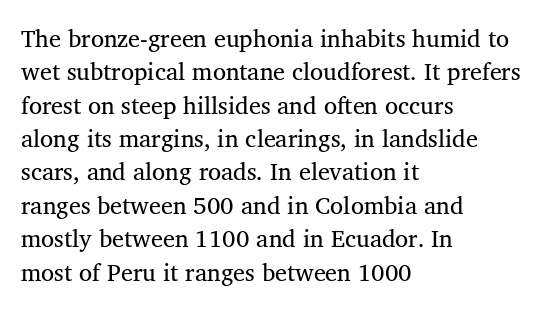
Q: Is the text bold? A: No.
Q: Is the text italic (slanted)? A: No, it is upright.
Q: Is the text underlined? A: No.
Q: How is the paragraph aligned? A: Left-aligned.
Q: Is the spacing between letters normal or unusually wide? A: Normal.
Q: Is the spacing between lines tight, normal or loose? A: Normal.
